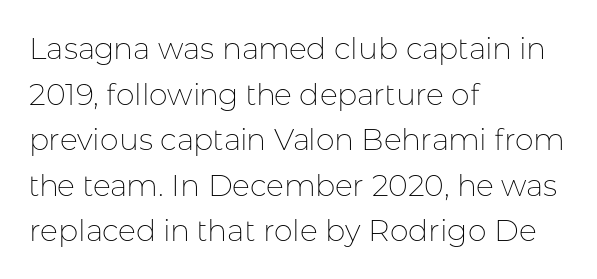
The image shows 30 px thin sans-serif type, upright; set left-aligned, normal line spacing (1.52x), normal letter spacing, not underlined; low stroke contrast and a medium x-height.
